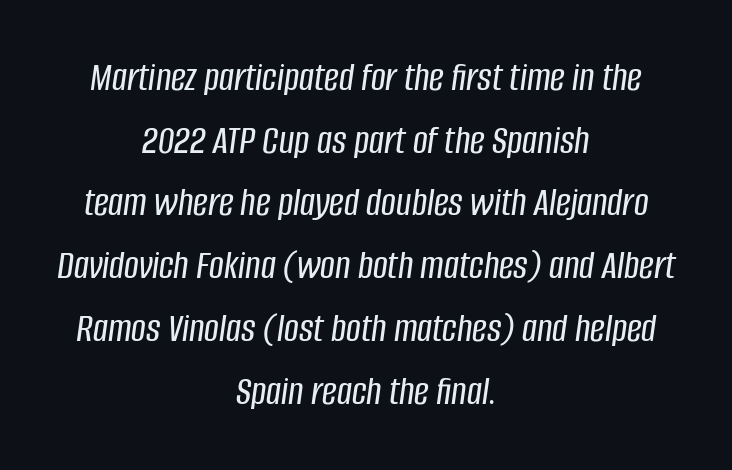
Descenders are the only things crossing below the line. Nobody touched the tracking dial on this one. Looks like regular typesetting: each glyph gets only the width it needs. In terms of leading, this rendering sits right in the middle. Centered paragraph, ragged on both sides. Observe the lean: these are italic letterforms.
